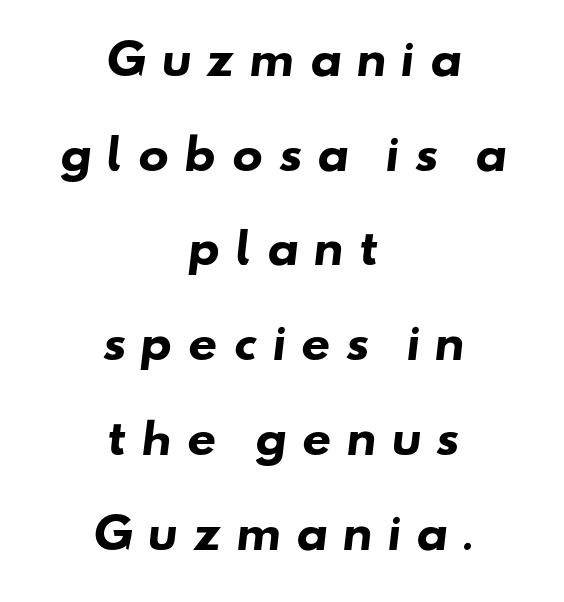
{"serif": "no", "bold": "yes", "weight": "heavy", "width": "wide", "stroke_contrast": "low", "x_height": "small", "monospaced": "no", "underline": "no", "align": "center", "line_spacing": "loose", "line_spacing_ratio": 2.31, "letter_spacing": "wide", "letter_spacing_em": 0.35, "glyph_px": 41}
